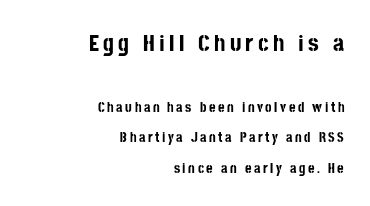
The image shows 24 px bold type, upright; set right-aligned, loose line spacing (2.16x), not underlined; the first (top) block is 1.71x larger.
